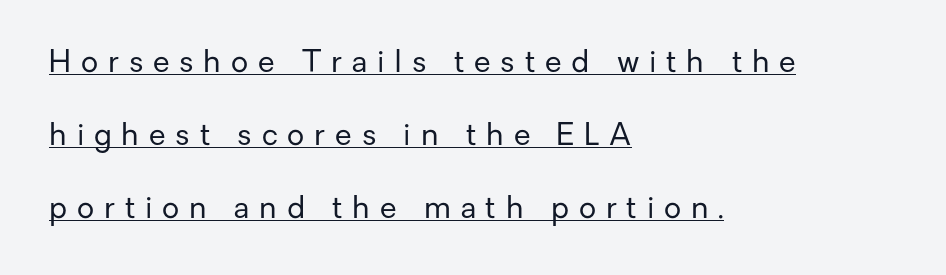
{"serif": "no", "italic": "no", "bold": "no", "weight": "regular", "width": "normal", "stroke_contrast": "low", "x_height": "medium", "monospaced": "no", "underline": "yes", "align": "left", "line_spacing": "loose", "line_spacing_ratio": 2.43, "letter_spacing": "wide", "letter_spacing_em": 0.33, "glyph_px": 30}
